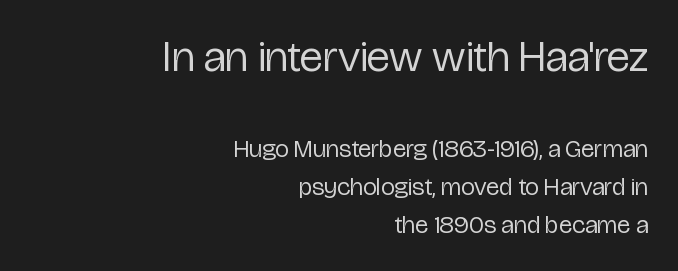
Horizontal alignment here is rightward, an uncommon choice for prose. A typesetter would call this proportional, since set widths differ per character. Of the two passages, the one on top uses the larger point size. Weight class: somewhere from thin through regular. The letters stand straight up with perfectly vertical stems. This rendering features lettering with no underline.
